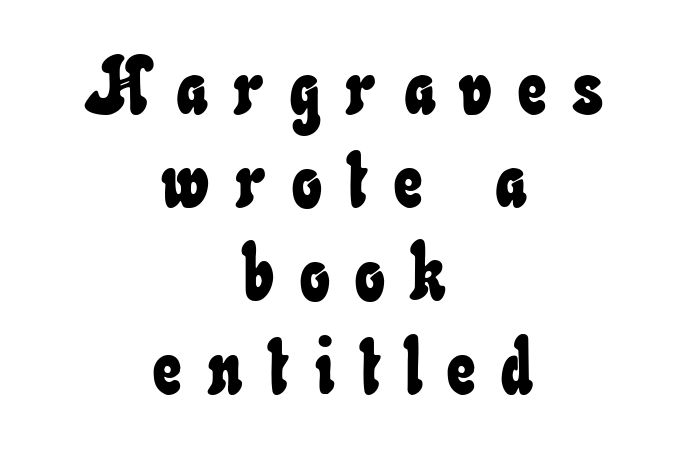
The image shows 79 px condensed type; set centered, line spacing 1.18x, unusually wide letter spacing (+0.33 em), not underlined; low stroke contrast and a small x-height.
